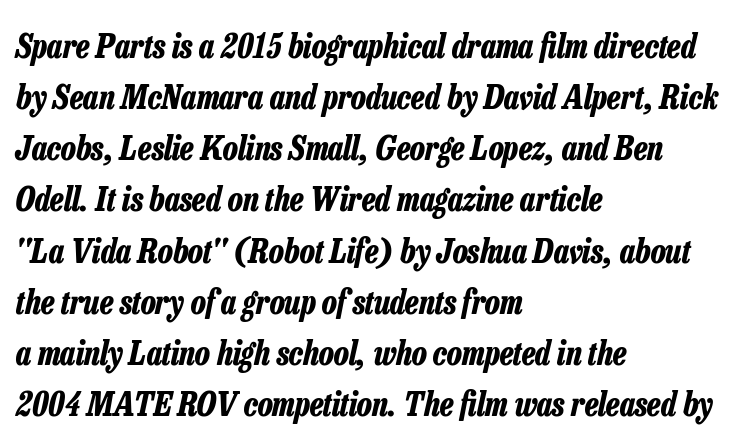
Q: Is the text bold? A: Yes.
Q: Is the text italic (slanted)? A: Yes, it leans right by about 13 degrees.
Q: Is the text underlined? A: No.
Q: How is the paragraph aligned? A: Left-aligned.
Q: Is the spacing between letters normal or unusually wide? A: Normal.
Q: Is the spacing between lines tight, normal or loose? A: Normal.
Q: Width (condensed, normal, or wide)? A: Condensed.
Q: Stroke contrast? A: Low.
Q: x-height? A: Medium.
Q: Monospaced? A: No.
